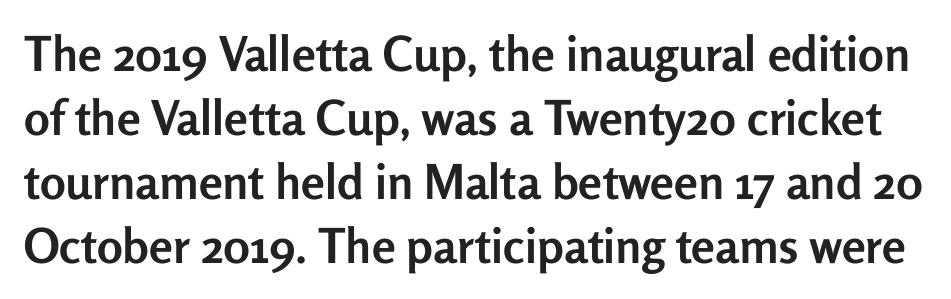
The image shows 48 px semibold sans-serif type, upright; set normal line spacing (1.33x), normal letter spacing, not underlined; low stroke contrast and a medium x-height.
